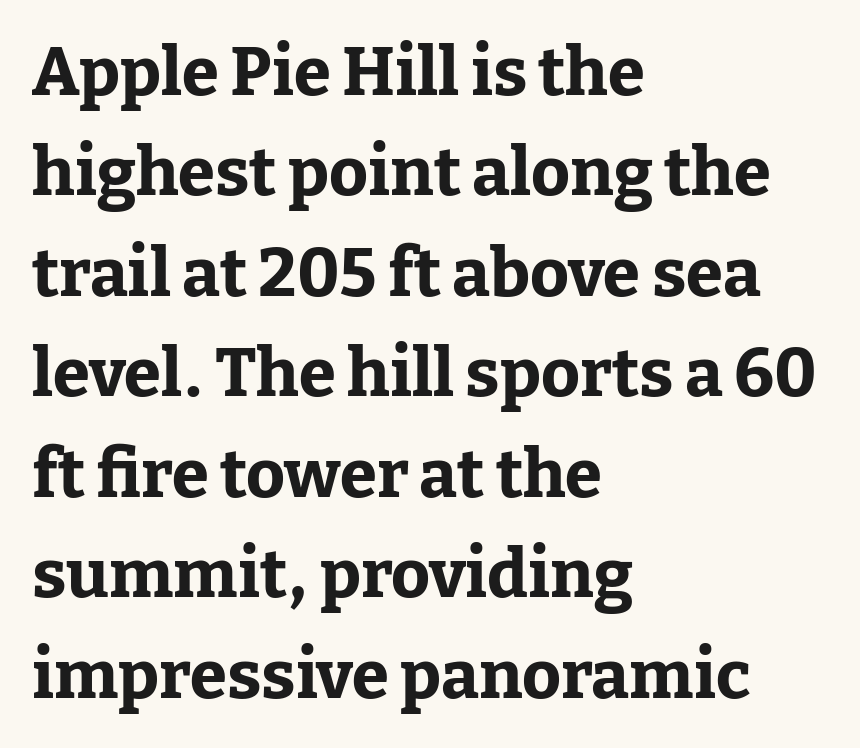
Q: Is the text bold? A: Yes.
Q: Is the text italic (slanted)? A: No, it is upright.
Q: Is the typeface a serif or a sans-serif typeface? A: Serif.
Q: Is the text underlined? A: No.
Q: How is the paragraph aligned? A: Left-aligned.
Q: Is the spacing between letters normal or unusually wide? A: Normal.
Q: Is the spacing between lines tight, normal or loose? A: Normal.
Q: Width (condensed, normal, or wide)? A: Normal.
Q: Stroke contrast? A: Low.
Q: x-height? A: Medium.
Q: Monospaced? A: No.
